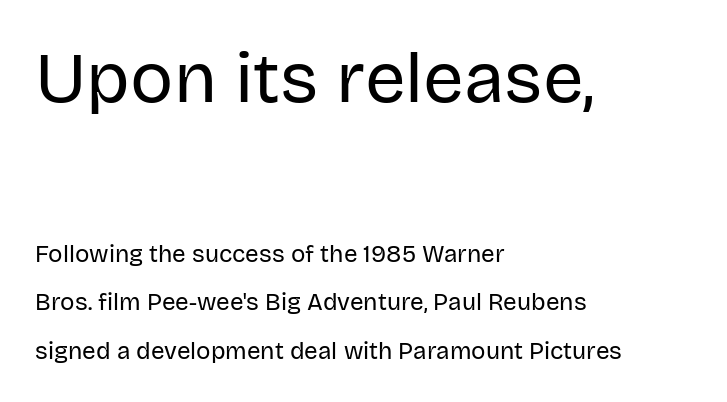
Q: Is the text bold? A: No.
Q: Is the text italic (slanted)? A: No, it is upright.
Q: Is the typeface a serif or a sans-serif typeface? A: Sans-serif.
Q: Is the text underlined? A: No.
Q: How is the paragraph aligned? A: Left-aligned.
Q: Is the spacing between letters normal or unusually wide? A: Normal.
Q: Is the spacing between lines tight, normal or loose? A: Loose.
Q: Which block of text is set in a larger size, the first (top) or the second (bottom)? A: The first (top) one.
Q: Width (condensed, normal, or wide)? A: Normal.
Q: Stroke contrast? A: Low.
Q: x-height? A: Large.
Q: Monospaced? A: No.
